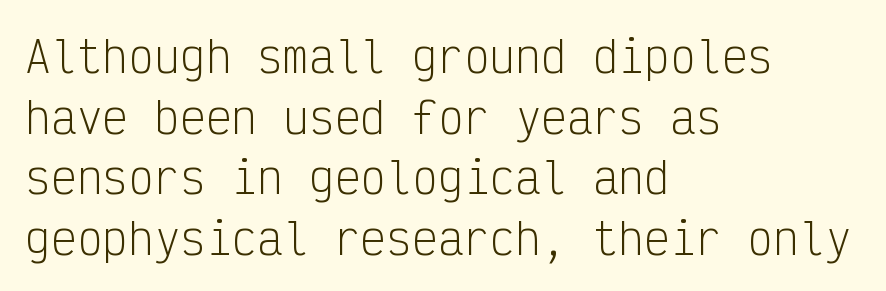
{"serif": "no", "italic": "no", "bold": "no", "weight": "light", "width": "condensed", "stroke_contrast": "low", "x_height": "medium", "monospaced": "yes", "underline": "no", "align": "left", "line_spacing": "normal", "line_spacing_ratio": 1.41, "letter_spacing": "normal", "letter_spacing_em": 0.0, "glyph_px": 43}
